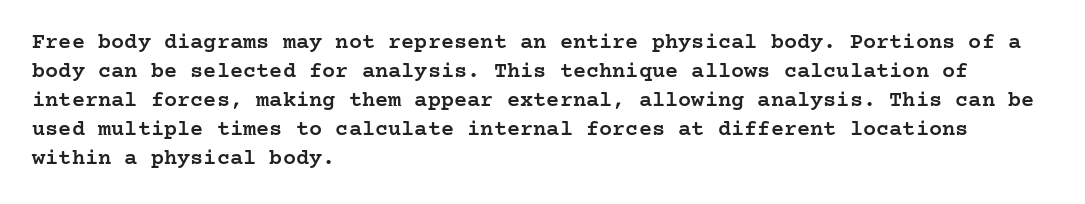
The image shows 22 px text type, upright; set left-aligned, normal line spacing (1.32x), normal letter spacing, not underlined.
